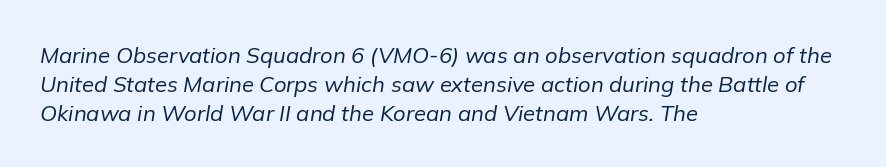
Check under the words: just untouched page. The letterforms sit at book weight or below. The passage shown leans; its letterforms are oblique. All the whitespace from short lines collects on the right.
